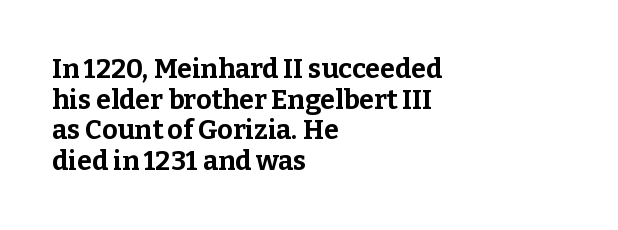
Q: Is the text bold? A: Yes.
Q: Is the text italic (slanted)? A: No, it is upright.
Q: Is the text underlined? A: No.
Q: How is the paragraph aligned? A: Left-aligned.
Q: Is the spacing between letters normal or unusually wide? A: Normal.
Q: Is the spacing between lines tight, normal or loose? A: Tight.
